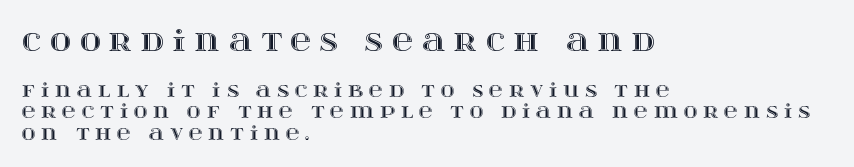
{"italic": "no", "width": "wide", "x_height": "large", "monospaced": "no", "underline": "no", "align": "left", "line_spacing": "tight", "line_spacing_ratio": 1.13, "letter_spacing": "wide", "letter_spacing_em": 0.31, "larger_block": "first", "size_ratio": 1.53, "glyph_px": 29}
